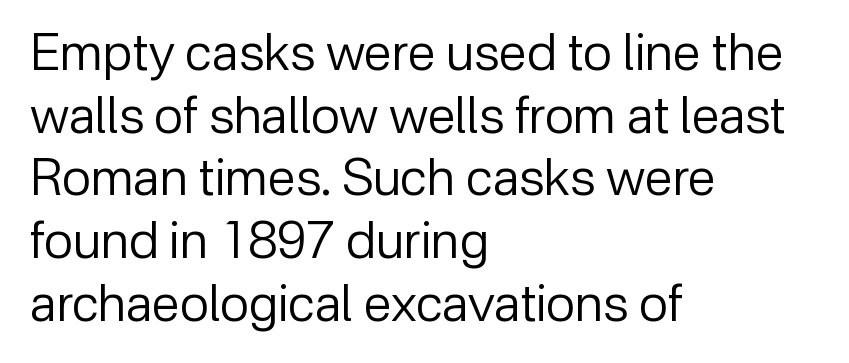
{"serif": "no", "italic": "no", "bold": "no", "weight": "regular", "width": "normal", "stroke_contrast": "low", "x_height": "medium", "monospaced": "no", "underline": "no", "align": "left", "line_spacing_ratio": 1.23, "letter_spacing": "normal", "letter_spacing_em": 0.0, "glyph_px": 51}
